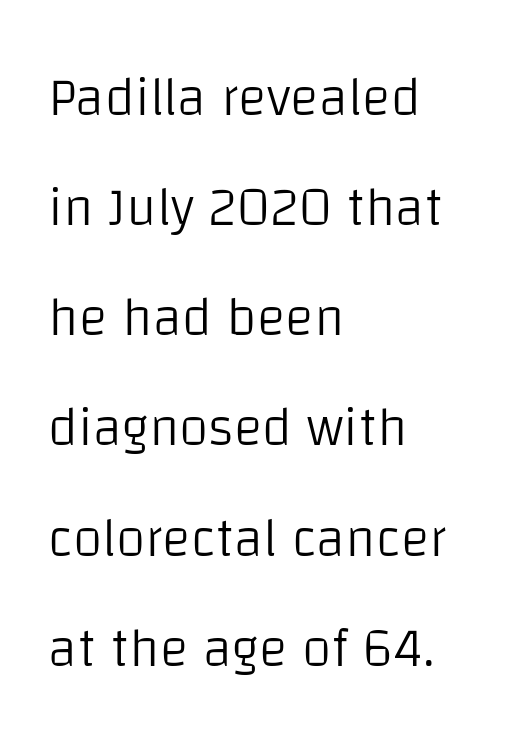
The image shows 54 px light sans-serif type, upright; set left-aligned, loose line spacing (2.04x), normal letter spacing, not underlined; low stroke contrast and a large x-height.
